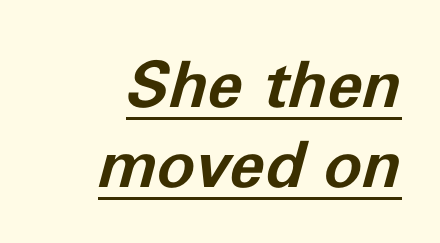
This sample is right-justified, so line beginnings fall wherever the words allow. This sample has the flowing, uneven cadence of proportional lettering. There's an unmistakable incline to the writing here. In terms of leading, this rendering sits right in the middle. Compared with undecorated copy, this sample adds a rule below the words. Glyph-to-glyph distance matches everyday printed text.
